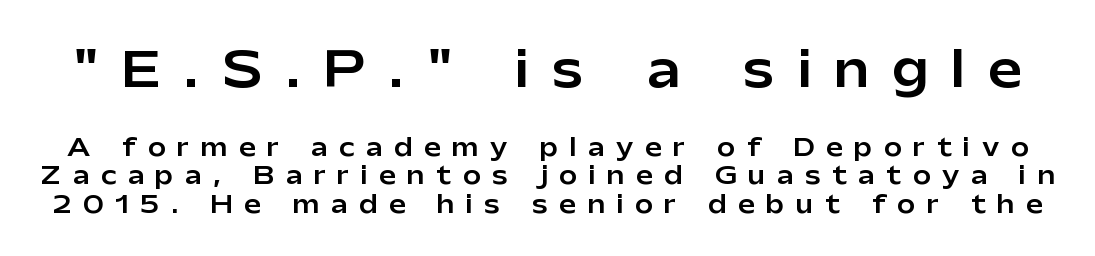
Q: Is the text italic (slanted)? A: No, it is upright.
Q: Is the typeface a serif or a sans-serif typeface? A: Sans-serif.
Q: Is the text underlined? A: No.
Q: Is the spacing between letters normal or unusually wide? A: Unusually wide.
Q: Which block of text is set in a larger size, the first (top) or the second (bottom)? A: The first (top) one.
Q: Width (condensed, normal, or wide)? A: Normal.
Q: Stroke contrast? A: Low.
Q: x-height? A: Medium.
Q: Monospaced? A: No.
